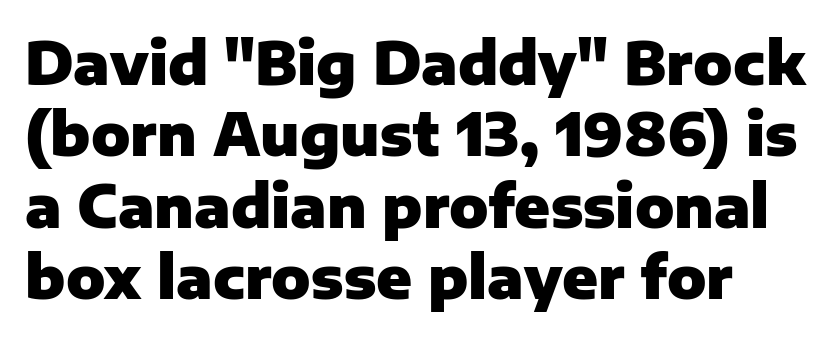
{"serif": "no", "italic": "no", "bold": "yes", "weight": "heavy", "width": "normal", "stroke_contrast": "low", "x_height": "medium", "monospaced": "no", "underline": "no", "align": "left", "line_spacing_ratio": 1.23, "letter_spacing": "normal", "letter_spacing_em": 0.0, "glyph_px": 58}
